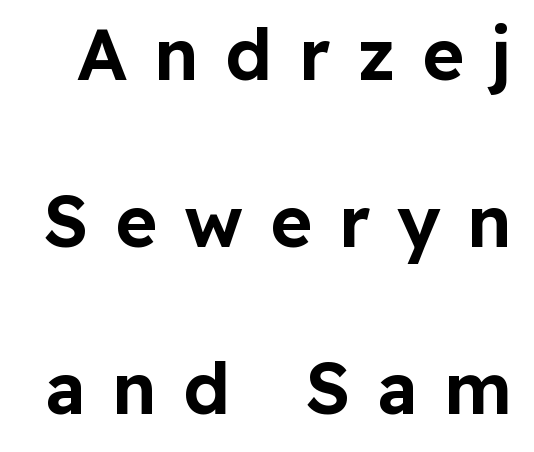
{"serif": "no", "italic": "no", "width": "normal", "stroke_contrast": "low", "x_height": "medium", "monospaced": "no", "underline": "no", "line_spacing": "loose", "line_spacing_ratio": 2.32, "letter_spacing": "wide", "letter_spacing_em": 0.37, "glyph_px": 72}
